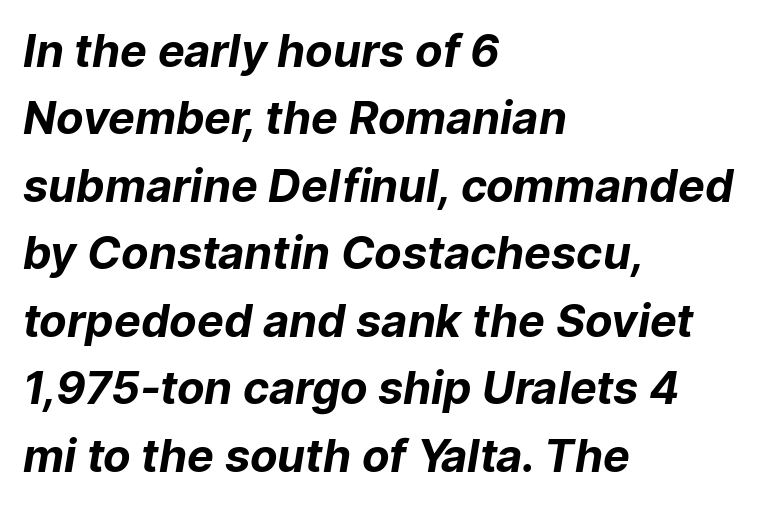
{"serif": "no", "bold": "yes", "weight": "bold", "width": "normal", "stroke_contrast": "low", "x_height": "medium", "monospaced": "no", "underline": "no", "align": "left", "line_spacing": "normal", "line_spacing_ratio": 1.5, "letter_spacing": "normal", "letter_spacing_em": 0.0, "glyph_px": 45}
